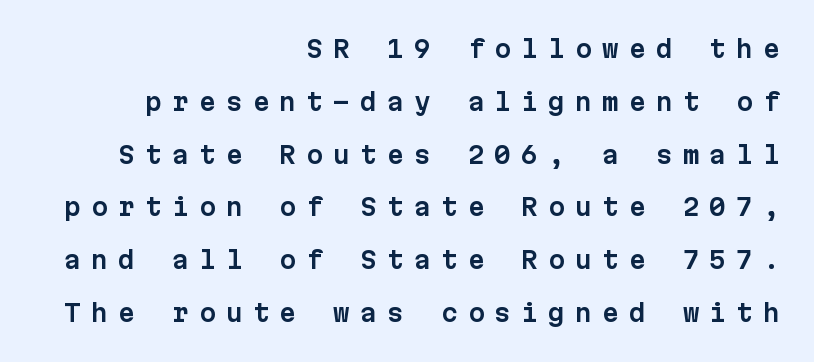
{"italic": "no", "underline": "no", "align": "right", "line_spacing": "loose", "line_spacing_ratio": 2.2, "letter_spacing": "wide", "letter_spacing_em": 0.42, "glyph_px": 24}
